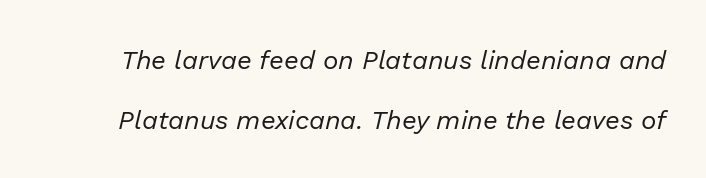
The image shows 26 px text type, italic (leaning right); set loose line spacing (2.3x), normal letter spacing, not underlined.
